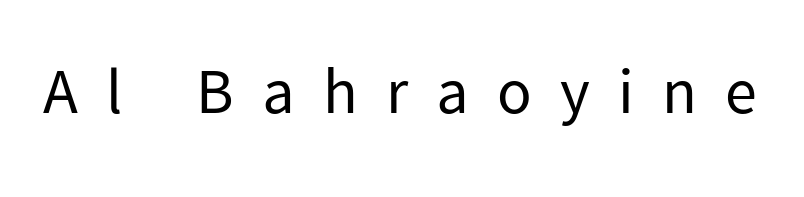
{"serif": "no", "italic": "no", "bold": "no", "weight": "regular", "width": "normal", "stroke_contrast": "low", "x_height": "medium", "monospaced": "no", "underline": "no", "letter_spacing": "wide", "letter_spacing_em": 0.44, "glyph_px": 64}
